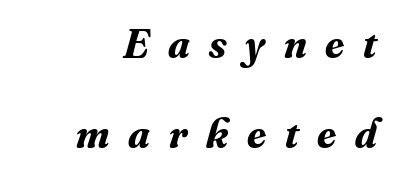
The image shows 42 px bold serif type, italic (leaning right); set right-aligned, loose line spacing (2.14x), unusually wide letter spacing (+0.45 em), not underlined; medium stroke contrast and a small x-height.
